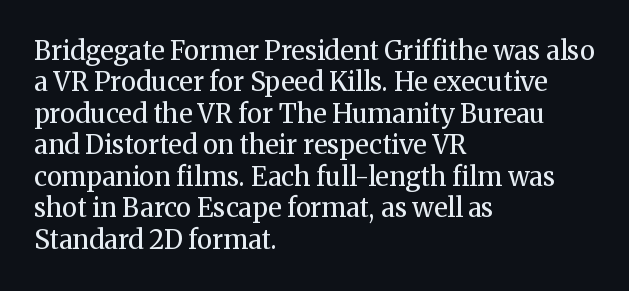
The image shows 26 px text type, upright; set left-aligned, line spacing 1.21x, normal letter spacing, not underlined.
